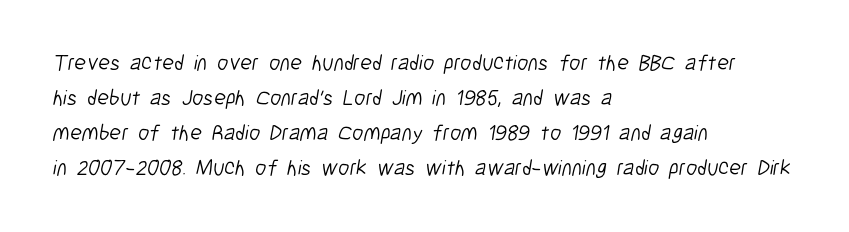
Q: Is the text bold? A: No.
Q: Is the text underlined? A: No.
Q: How is the paragraph aligned? A: Left-aligned.
Q: Is the spacing between letters normal or unusually wide? A: Normal.
Q: Is the spacing between lines tight, normal or loose? A: Normal.
